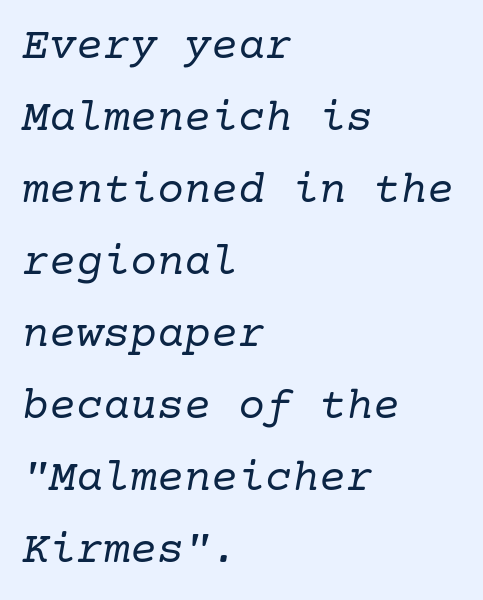
{"serif": "yes", "italic": "yes", "lean": "right", "slant_degrees": 10, "bold": "no", "weight": "regular", "width": "normal", "stroke_contrast": "low", "x_height": "medium", "underline": "no", "align": "left", "line_spacing": "normal", "line_spacing_ratio": 1.6, "letter_spacing": "normal", "letter_spacing_em": 0.0, "glyph_px": 45}
